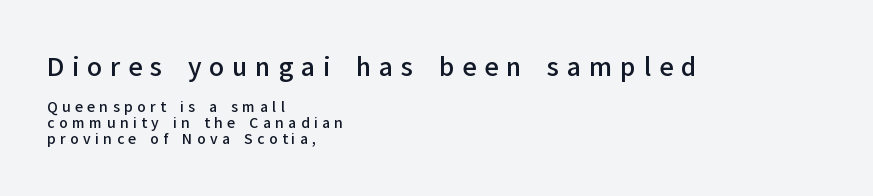
The image shows 25 px text type, upright; set left-aligned, tight line spacing (1.13x), unusually wide letter spacing (+0.31 em), not underlined; the first (top) block is 1.79x larger.
